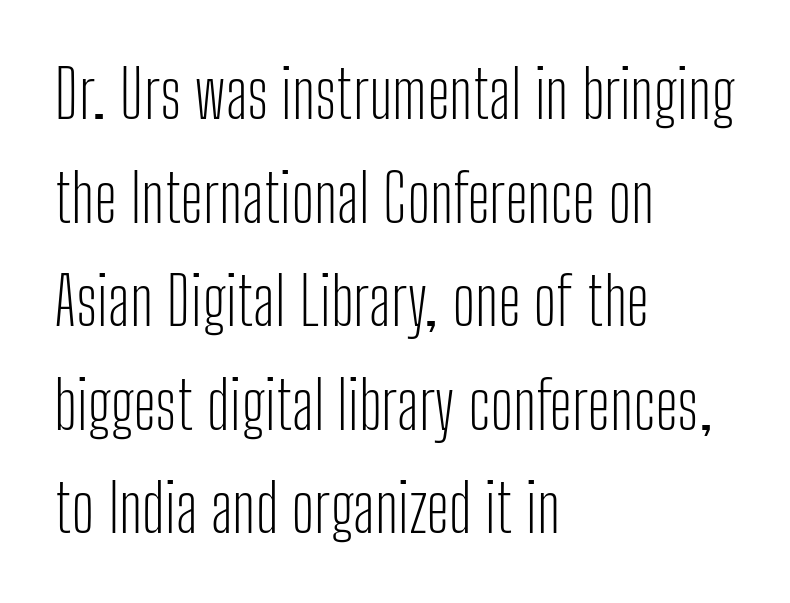
The image shows 66 px light, condensed sans-serif type, upright; set left-aligned, normal line spacing (1.57x), normal letter spacing, not underlined; low stroke contrast and a medium x-height.
